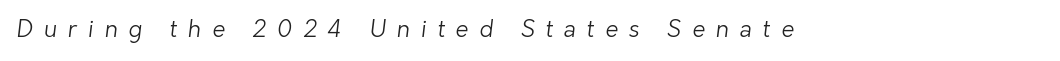
The image shows 23 px text type; set unusually wide letter spacing (+0.47 em), not underlined.
